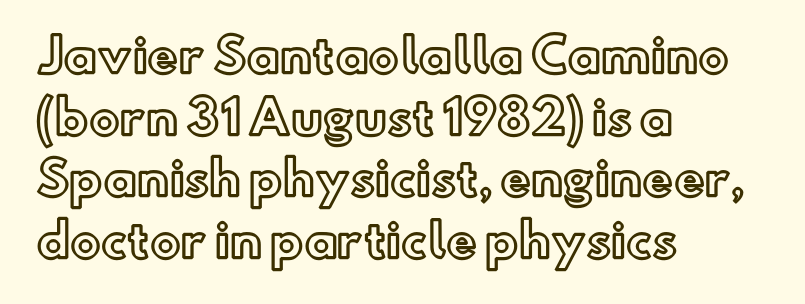
{"italic": "no", "width": "normal", "x_height": "small", "monospaced": "no", "underline": "no", "align": "left", "line_spacing": "normal", "line_spacing_ratio": 1.34, "letter_spacing": "normal", "letter_spacing_em": 0.0, "glyph_px": 46}
